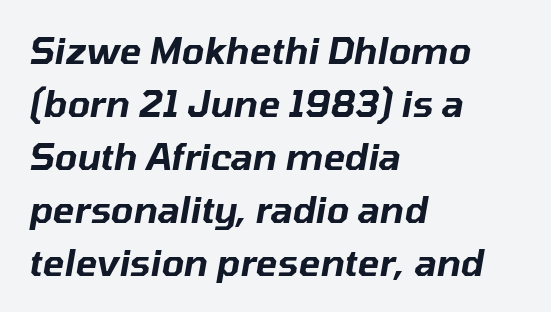
In terms of posture, this sample is oblique. These lines are set flush left with a ragged right edge. Line spacing here is normal. Lines of text with bare space underneath.
